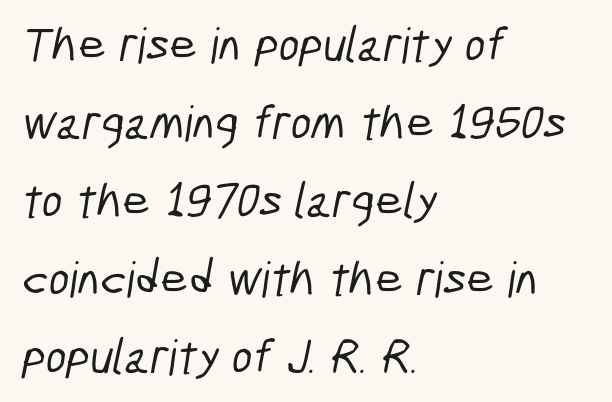
The image shows 49 px condensed sans-serif type; set left-aligned, normal line spacing (1.59x), normal letter spacing, not underlined; low stroke contrast and a medium x-height.
